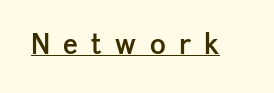
Has an underline been added? It has. The letters stand upright; this is a roman face. The type is letterspaced generously, with wide tracking. The rendering uses a semibold face; strokes are thickened but not to full bold.
